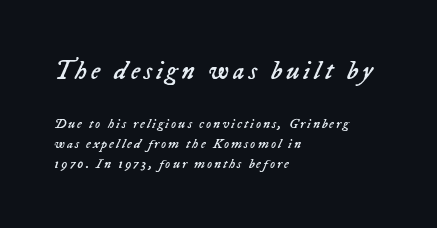
Q: Is the text bold? A: No.
Q: Is the text italic (slanted)? A: Yes, it leans right by about 23 degrees.
Q: Is the text underlined? A: No.
Q: How is the paragraph aligned? A: Left-aligned.
Q: Is the spacing between lines tight, normal or loose? A: Normal.
Q: Which block of text is set in a larger size, the first (top) or the second (bottom)? A: The first (top) one.
